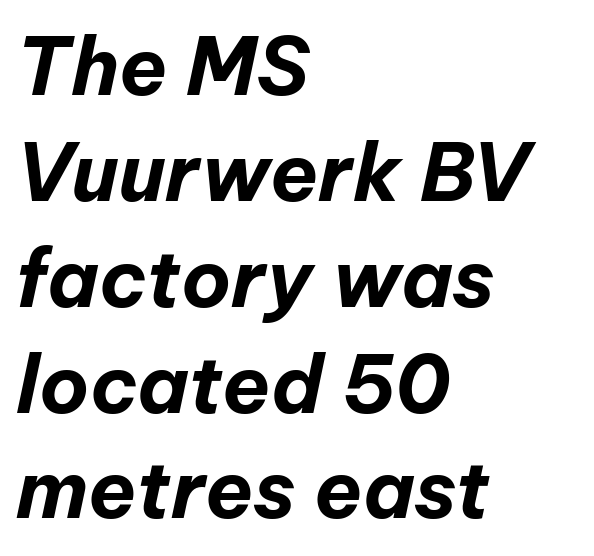
{"italic": "yes", "lean": "right", "slant_degrees": 12, "bold": "yes", "weight": "bold", "width": "normal", "stroke_contrast": "low", "x_height": "medium", "monospaced": "no", "underline": "no", "align": "left", "line_spacing": "normal", "line_spacing_ratio": 1.34, "letter_spacing": "normal", "letter_spacing_em": 0.0, "glyph_px": 79}
